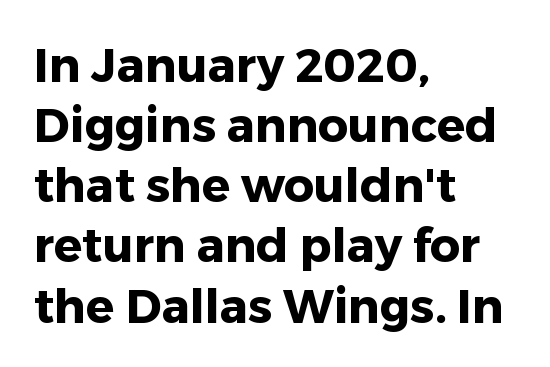
The image shows 47 px heavy sans-serif type, upright; set left-aligned, normal line spacing (1.28x), normal letter spacing, not underlined; low stroke contrast and a medium x-height.
